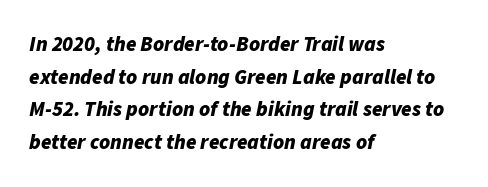
{"italic": "yes", "lean": "right", "slant_degrees": 11, "bold": "yes", "underline": "no", "align": "left", "line_spacing": "normal", "line_spacing_ratio": 1.55, "letter_spacing": "normal", "letter_spacing_em": 0.0, "glyph_px": 21}
